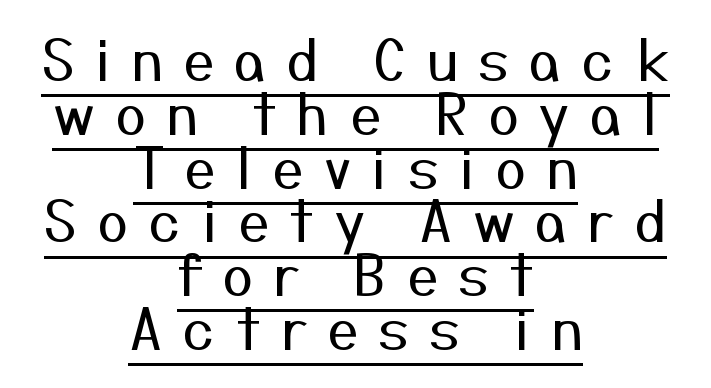
Q: Is the text bold? A: No.
Q: Is the text italic (slanted)? A: No, it is upright.
Q: Is the typeface a serif or a sans-serif typeface? A: Sans-serif.
Q: Is the text underlined? A: Yes.
Q: How is the paragraph aligned? A: Centered.
Q: Is the spacing between letters normal or unusually wide? A: Unusually wide.
Q: Is the spacing between lines tight, normal or loose? A: Tight.
Q: Width (condensed, normal, or wide)? A: Normal.
Q: Stroke contrast? A: Medium.
Q: x-height? A: Medium.
Q: Monospaced? A: No.
